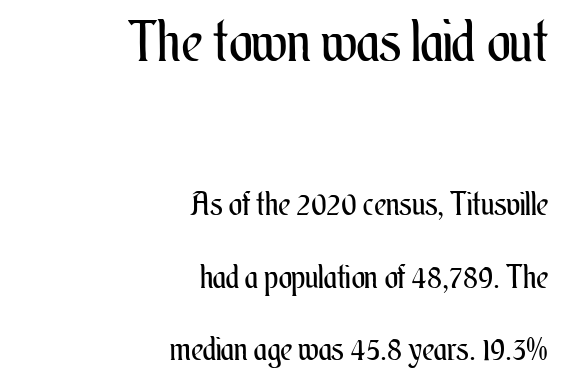
The image shows 56 px regular-weight, condensed type, upright; set right-aligned, loose line spacing (2.27x), normal letter spacing, not underlined; the first (top) block is 1.75x larger; medium stroke contrast and a small x-height.
